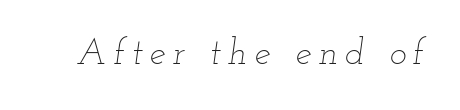
Think of a printed novel: that variable character pitch is what you see here. The weight would be labelled regular, book, light, or lighter still. The glyphs look as if they've been sheared to an angle. Descenders are the only things crossing below the line. The letterforms stand isolated, each surrounded by extra space.
